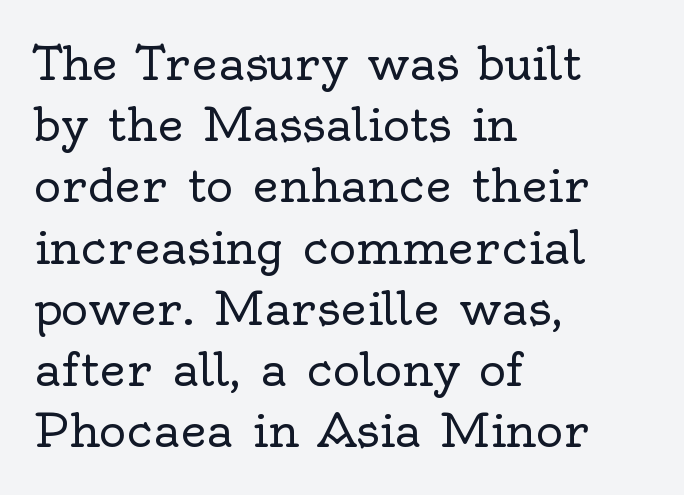
The image shows 46 px regular-weight serif type, upright; set left-aligned, normal line spacing (1.33x), normal letter spacing, not underlined; a small x-height.
